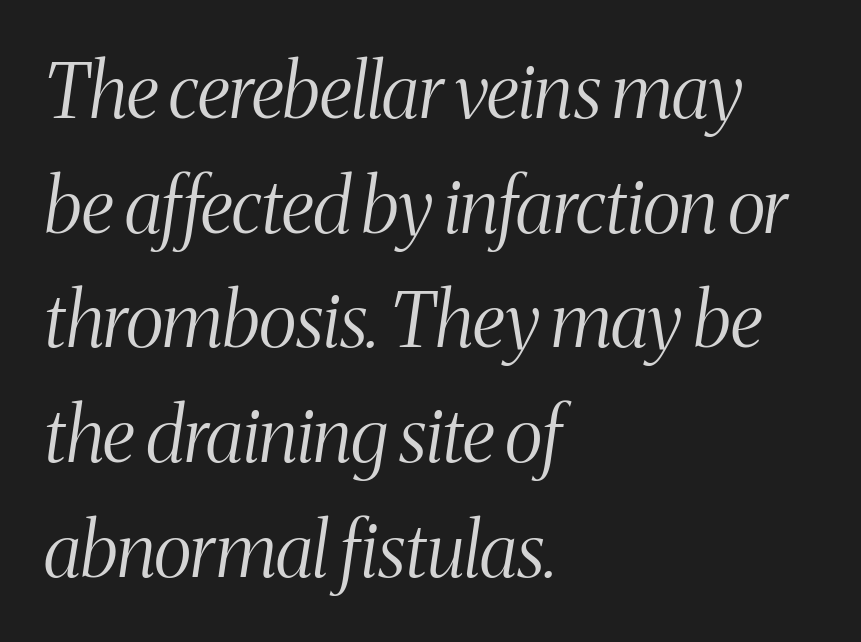
Q: Is the text bold? A: No.
Q: Is the text italic (slanted)? A: Yes, it leans right by about 8 degrees.
Q: Is the typeface a serif or a sans-serif typeface? A: Serif.
Q: Is the text underlined? A: No.
Q: How is the paragraph aligned? A: Left-aligned.
Q: Is the spacing between letters normal or unusually wide? A: Normal.
Q: Is the spacing between lines tight, normal or loose? A: Normal.
Q: Width (condensed, normal, or wide)? A: Condensed.
Q: Stroke contrast? A: Medium.
Q: x-height? A: Medium.
Q: Monospaced? A: No.
